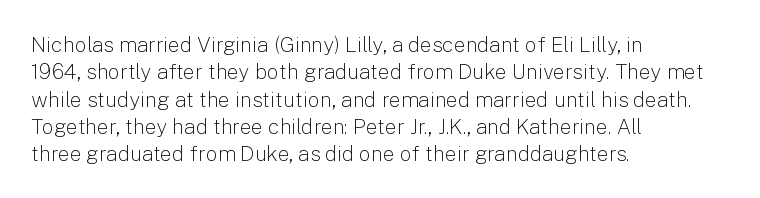
{"italic": "no", "bold": "no", "underline": "no", "align": "left", "line_spacing": "normal", "line_spacing_ratio": 1.3, "letter_spacing": "normal", "letter_spacing_em": 0.0, "glyph_px": 21}
